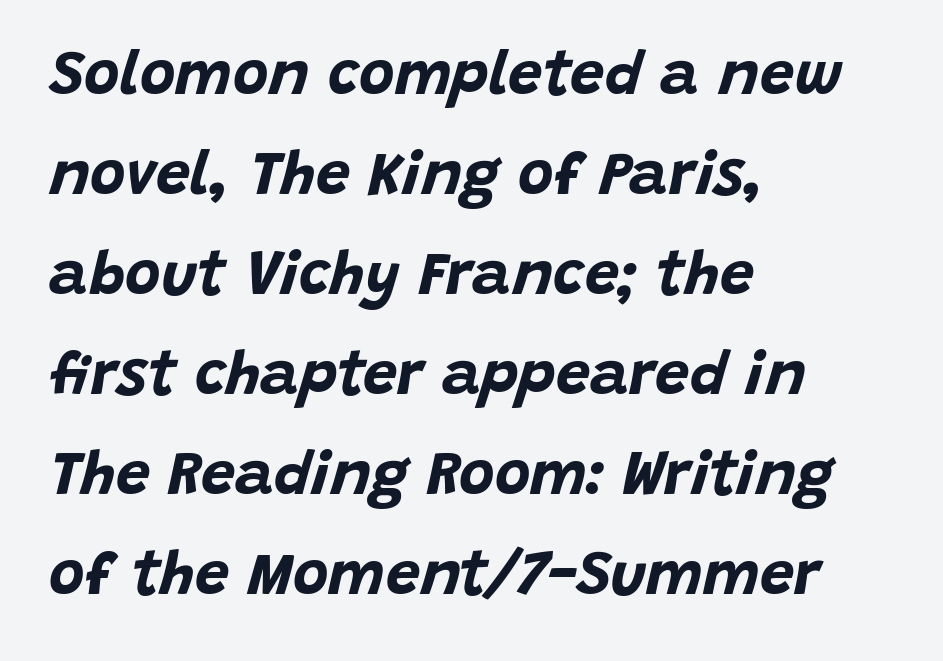
{"italic": "yes", "lean": "right", "slant_degrees": 15, "bold": "yes", "weight": "bold", "width": "normal", "stroke_contrast": "low", "x_height": "large", "monospaced": "no", "underline": "no", "align": "left", "line_spacing": "normal", "line_spacing_ratio": 1.64, "letter_spacing": "normal", "letter_spacing_em": 0.0, "glyph_px": 61}
